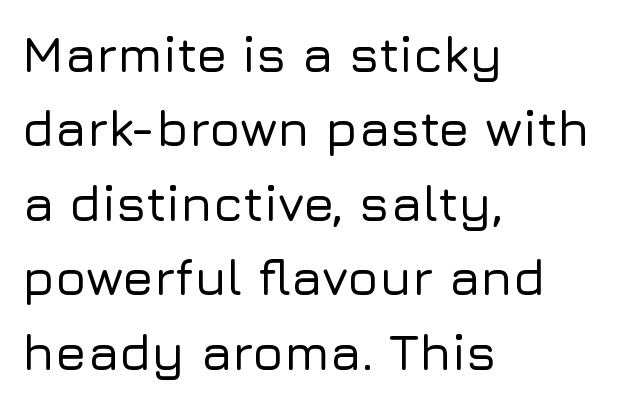
These lines keep a tight, regular rhythm from letter to letter. This is sans-serif lettering, the kind often seen on screens and signage. This sample keeps an unexceptional amount of space between lines. Short and long lines alike share a common starting point at left.
